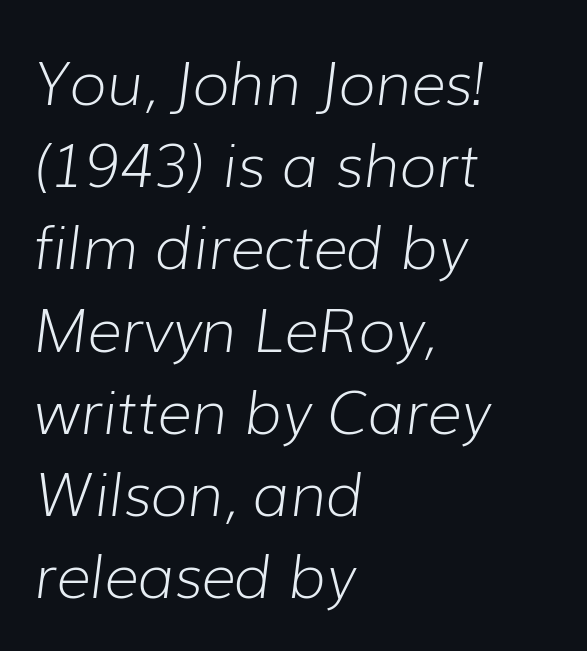
Q: Is the text bold? A: No.
Q: Is the text italic (slanted)? A: Yes, it leans right by about 7 degrees.
Q: Is the text underlined? A: No.
Q: How is the paragraph aligned? A: Left-aligned.
Q: Is the spacing between letters normal or unusually wide? A: Normal.
Q: Is the spacing between lines tight, normal or loose? A: Normal.
Q: Width (condensed, normal, or wide)? A: Normal.
Q: Stroke contrast? A: Low.
Q: x-height? A: Medium.
Q: Monospaced? A: No.
